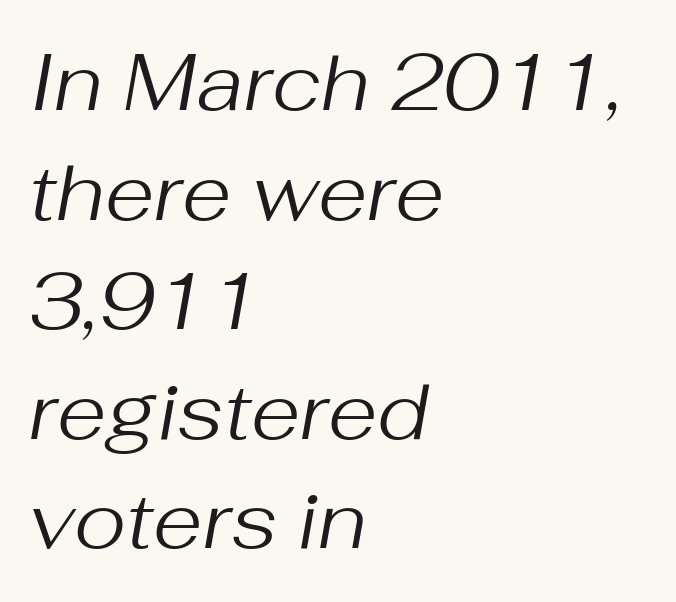
{"italic": "yes", "lean": "right", "slant_degrees": 10, "bold": "no", "weight": "regular", "width": "normal", "stroke_contrast": "medium", "x_height": "medium", "monospaced": "no", "underline": "no", "align": "left", "line_spacing": "normal", "line_spacing_ratio": 1.37, "letter_spacing": "normal", "letter_spacing_em": 0.0, "glyph_px": 80}
